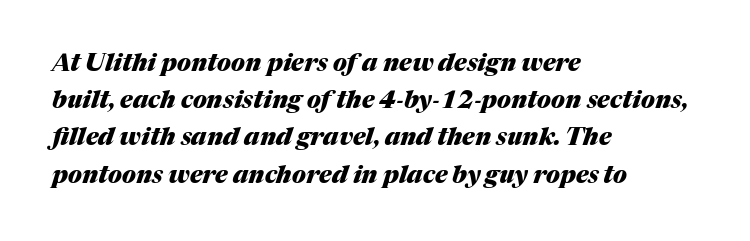
The lines are quadded left. Does the lettering tilt? It does — this is italic. Summary of vertical rhythm: regular, with standard interline spacing. Each glyph is drawn with heavy, bold strokes. The strip under each line holds only bare page.
